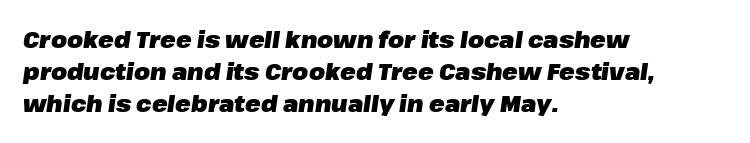
{"italic": "yes", "lean": "right", "slant_degrees": 8, "bold": "yes", "underline": "no", "align": "left", "line_spacing": "normal", "line_spacing_ratio": 1.4, "letter_spacing": "normal", "letter_spacing_em": 0.0, "glyph_px": 23}
